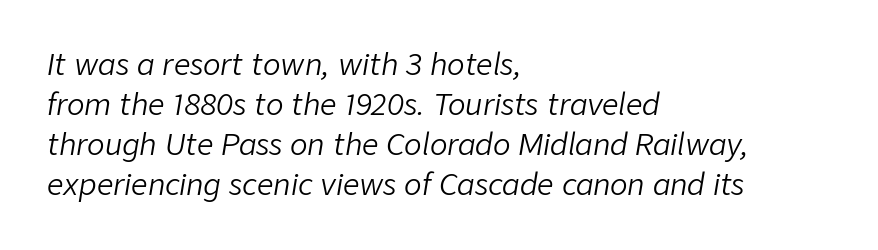
{"italic": "yes", "lean": "right", "slant_degrees": 9, "bold": "no", "weight": "light", "width": "normal", "stroke_contrast": "low", "x_height": "medium", "monospaced": "no", "underline": "no", "align": "left", "line_spacing": "normal", "line_spacing_ratio": 1.38, "letter_spacing": "normal", "letter_spacing_em": 0.0, "glyph_px": 29}
